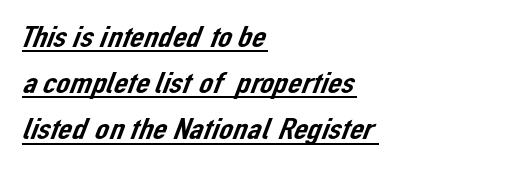
Q: Is the typeface a serif or a sans-serif typeface? A: Sans-serif.
Q: Is the text underlined? A: Yes.
Q: How is the paragraph aligned? A: Left-aligned.
Q: Is the spacing between letters normal or unusually wide? A: Normal.
Q: Is the spacing between lines tight, normal or loose? A: Normal.
Q: Width (condensed, normal, or wide)? A: Normal.
Q: Stroke contrast? A: Low.
Q: x-height? A: Medium.
Q: Monospaced? A: No.
